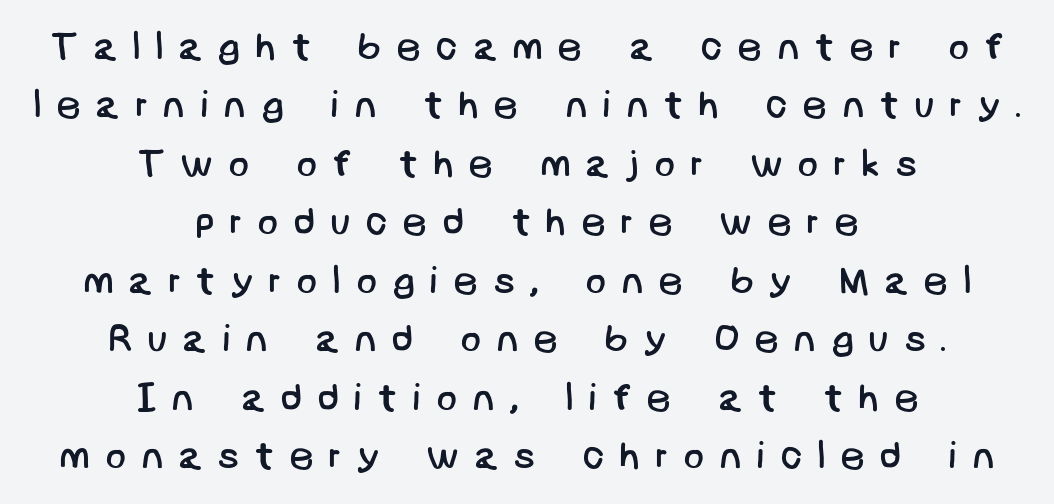
{"serif": "no", "bold": "no", "weight": "regular", "width": "normal", "stroke_contrast": "low", "x_height": "large", "underline": "no", "align": "center", "line_spacing": "normal", "line_spacing_ratio": 1.5, "letter_spacing": "wide", "letter_spacing_em": 0.37, "glyph_px": 39}
